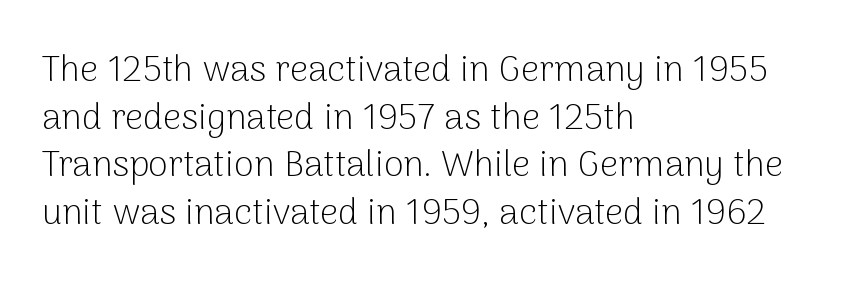
Stroke terminals: plain, sans-serif. A typesetter would call this proportional, since set widths differ per character. Nothing unusual about the tracking: characters are spaced as the font intends. The passage shown is not underscored anywhere. Each stroke keeps to a modest, everyday thickness or less.
